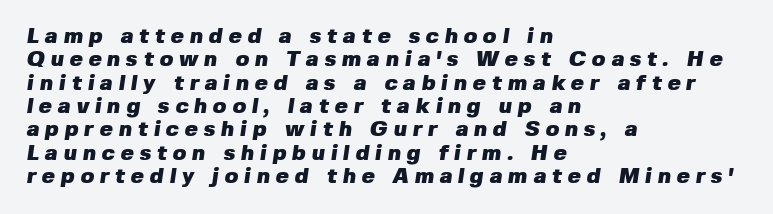
Tightly led — the rows are bunched. Someone cranked the tracking dial way up on this one. The compositor pushed each line to the left boundary. This is heavy type, rendered in bold. The words here are not underlined.
